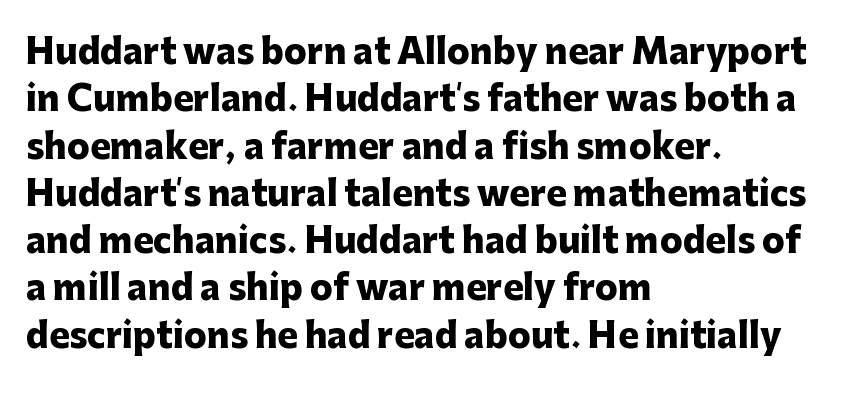
This sample uses an upright cut, with every glyph sitting square on the baseline. What stands out about the letter spacing? Nothing — it is the standard amount. These lines are set flush left with a ragged right edge. Typographically, this falls in the sans-serif category. Interline gaps are of average width in this sample. Quick note: underline off.
